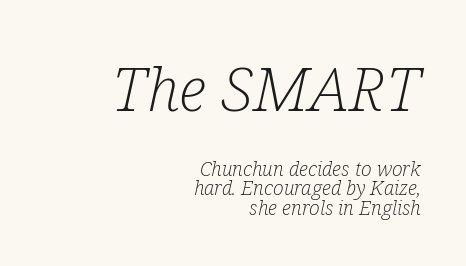
The rendering uses natural spacing where letterforms have individual widths. Is the block centered? No — it sits flush against the right margin. The passage shown is typeset with a serif family. Look at the glyph heights: the upper group is clearly the bigger setting. The gaps between neighbouring characters are ordinary and unremarkable. Italic: yes, the glyphs are oblique.
